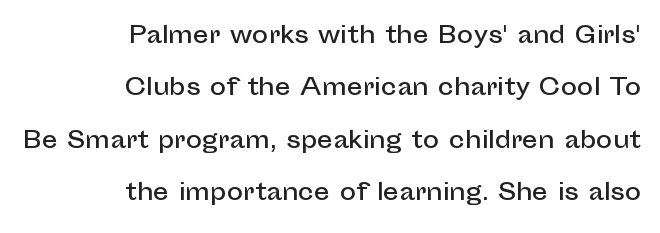
Q: Is the text italic (slanted)? A: No, it is upright.
Q: Is the text underlined? A: No.
Q: How is the paragraph aligned? A: Right-aligned.
Q: Is the spacing between letters normal or unusually wide? A: Normal.
Q: Is the spacing between lines tight, normal or loose? A: Loose.
